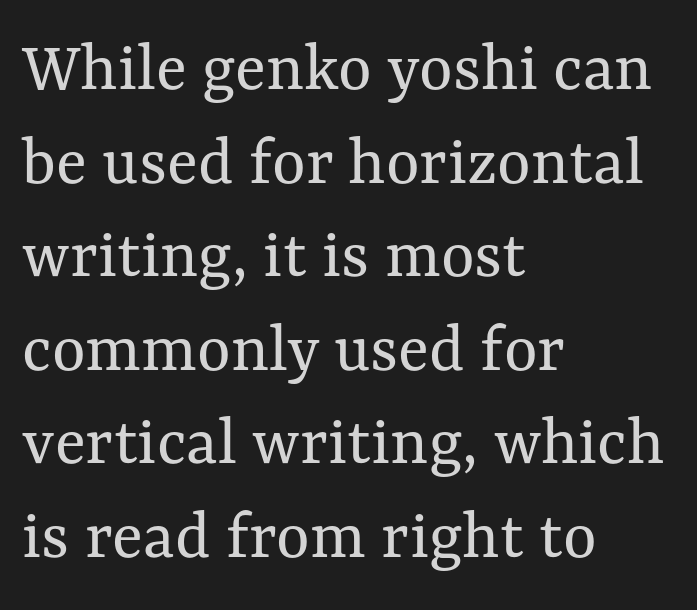
The image shows 72 px regular-weight type, upright; set left-aligned, normal line spacing (1.3x), normal letter spacing, not underlined; medium stroke contrast and a medium x-height.
